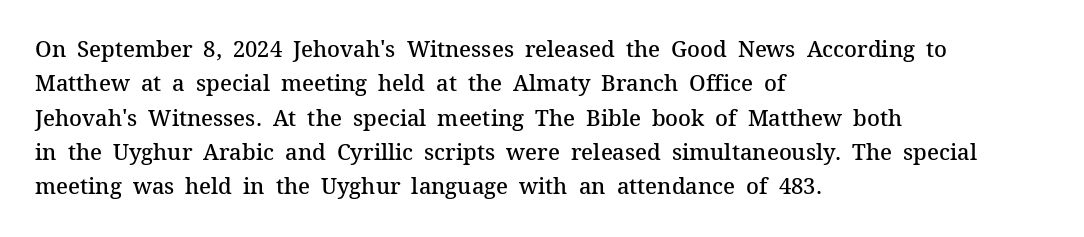
The lines in this sample share a left origin and differ only in where they stop. Firm but not heavy-handed strokes: this text is semibold. A typesetter would call this leading conventional body-copy spacing. Decoration check: the copy has no underline. There is no visible air inserted between adjacent glyphs. Ordinary non-slanted type is in use.
